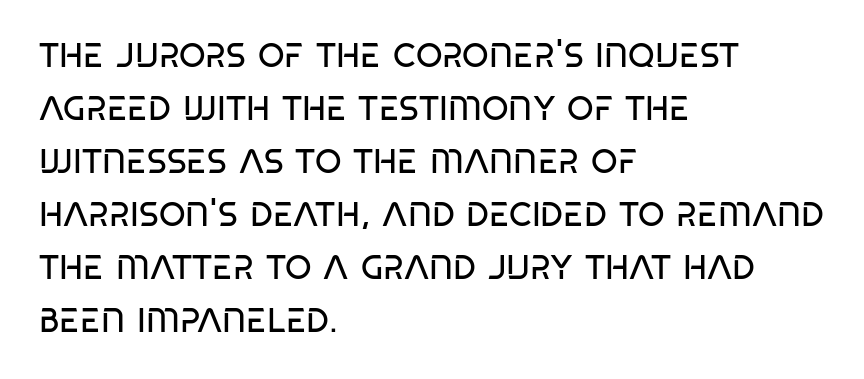
Q: Is the text bold? A: No.
Q: Is the text italic (slanted)? A: No, it is upright.
Q: Is the typeface a serif or a sans-serif typeface? A: Sans-serif.
Q: Is the text underlined? A: No.
Q: How is the paragraph aligned? A: Left-aligned.
Q: Is the spacing between letters normal or unusually wide? A: Normal.
Q: Is the spacing between lines tight, normal or loose? A: Normal.
Q: Width (condensed, normal, or wide)? A: Condensed.
Q: Stroke contrast? A: Low.
Q: x-height? A: Large.
Q: Monospaced? A: No.
